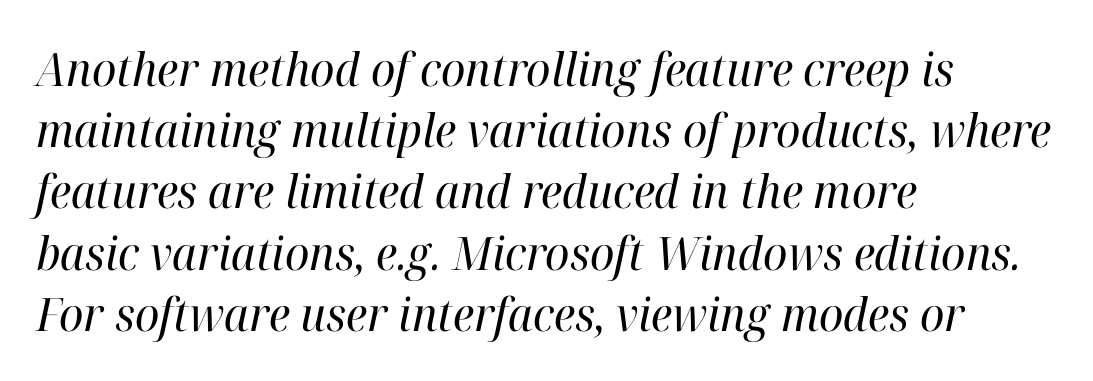
The image shows 46 px regular-weight serif type, italic (leaning right); set left-aligned, normal line spacing (1.33x), normal letter spacing, not underlined; high stroke contrast and a medium x-height.
